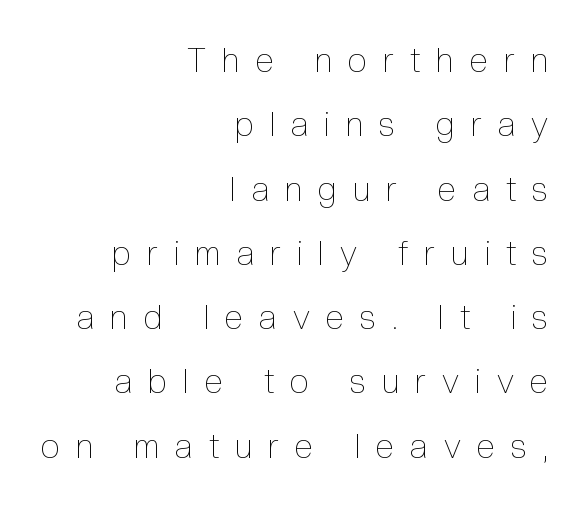
The image shows 34 px thin, condensed type, upright; set right-aligned, line spacing 1.89x, unusually wide letter spacing (+0.48 em), not underlined; a medium x-height.
